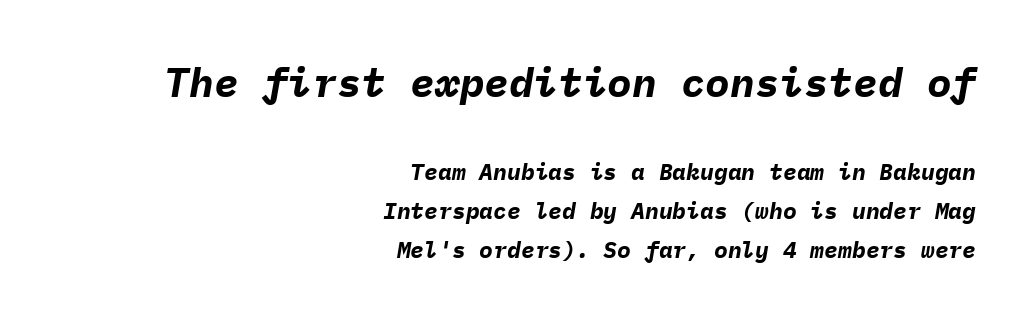
Q: Is the text bold? A: Yes.
Q: Is the text italic (slanted)? A: Yes, it leans right by about 9 degrees.
Q: Is the text underlined? A: No.
Q: How is the paragraph aligned? A: Right-aligned.
Q: Is the spacing between letters normal or unusually wide? A: Normal.
Q: Is the spacing between lines tight, normal or loose? A: Normal.
Q: Which block of text is set in a larger size, the first (top) or the second (bottom)? A: The first (top) one.
Q: Width (condensed, normal, or wide)? A: Normal.
Q: Stroke contrast? A: Low.
Q: x-height? A: Medium.
Q: Monospaced? A: Yes.
